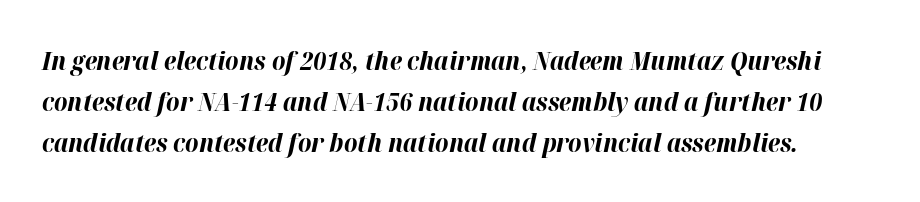
Weight: bold. Characters follow at the spacing the type designer built in. Check the space under the baseline: it is left empty. Each new line begins a customary step beneath the previous one.
